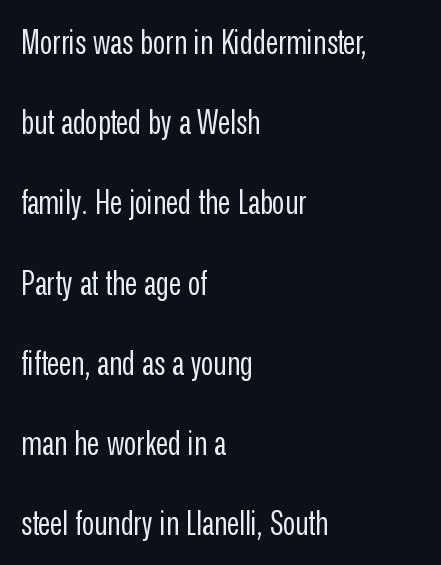
Q: Is the text bold? A: No.
Q: Is the text italic (slanted)? A: No, it is upright.
Q: Is the typeface a serif or a sans-serif typeface? A: Sans-serif.
Q: Is the text underlined? A: No.
Q: How is the paragraph aligned? A: Left-aligned.
Q: Is the spacing between letters normal or unusually wide? A: Normal.
Q: Is the spacing between lines tight, normal or loose? A: Loose.
Q: Width (condensed, normal, or wide)? A: Condensed.
Q: Stroke contrast? A: Low.
Q: x-height? A: Medium.
Q: Monospaced? A: No.
